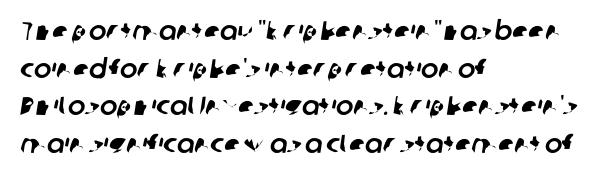
Line beginnings align vertically; line endings do not. Baseline-to-baseline distance is the conventional proportion of letter height. Does extra space separate the letters? No, they use regular spacing. Each row of text sits above clean, open space.
